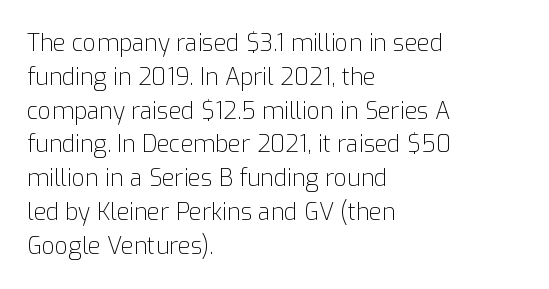
{"italic": "no", "bold": "no", "underline": "no", "align": "left", "line_spacing": "normal", "line_spacing_ratio": 1.47, "letter_spacing": "normal", "letter_spacing_em": 0.0, "glyph_px": 23}
